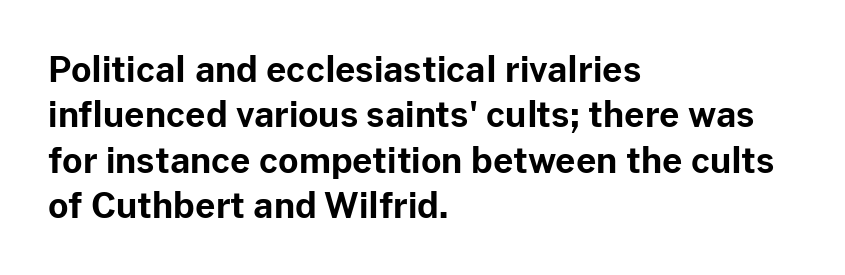
{"serif": "no", "italic": "no", "bold": "yes", "weight": "bold", "width": "normal", "stroke_contrast": "low", "x_height": "medium", "monospaced": "no", "underline": "no", "align": "left", "line_spacing": "normal", "line_spacing_ratio": 1.3, "letter_spacing": "normal", "letter_spacing_em": 0.0, "glyph_px": 35}
